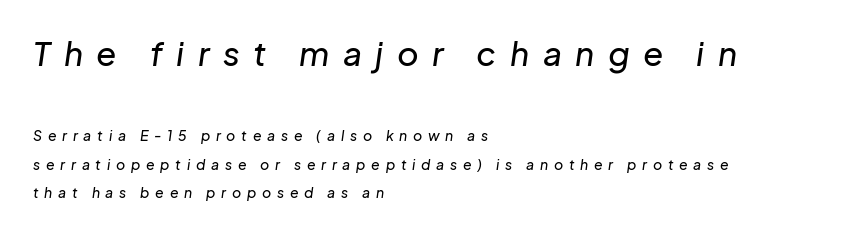
The image shows 33 px text type, italic (leaning right); set left-aligned, loose line spacing (2.05x), unusually wide letter spacing (+0.41 em), not underlined; the first (top) block is 2.36x larger; low stroke contrast and a medium x-height.
